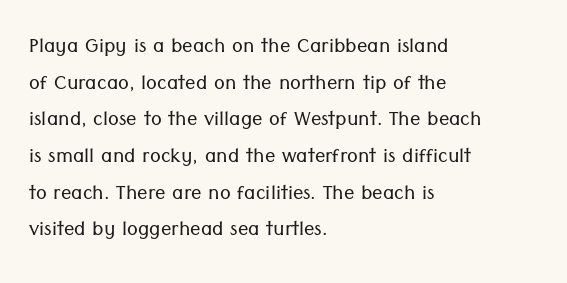
{"italic": "no", "bold": "no", "underline": "no", "align": "left", "line_spacing": "normal", "line_spacing_ratio": 1.41, "letter_spacing": "normal", "letter_spacing_em": 0.0, "glyph_px": 26}
